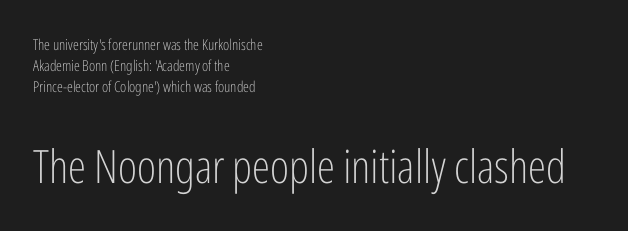
{"serif": "no", "italic": "no", "bold": "no", "weight": "light", "width": "condensed", "stroke_contrast": "low", "x_height": "medium", "monospaced": "no", "underline": "no", "align": "left", "line_spacing": "normal", "line_spacing_ratio": 1.41, "letter_spacing": "normal", "letter_spacing_em": 0.0, "larger_block": "second", "size_ratio": 3.07, "glyph_px": 46}
